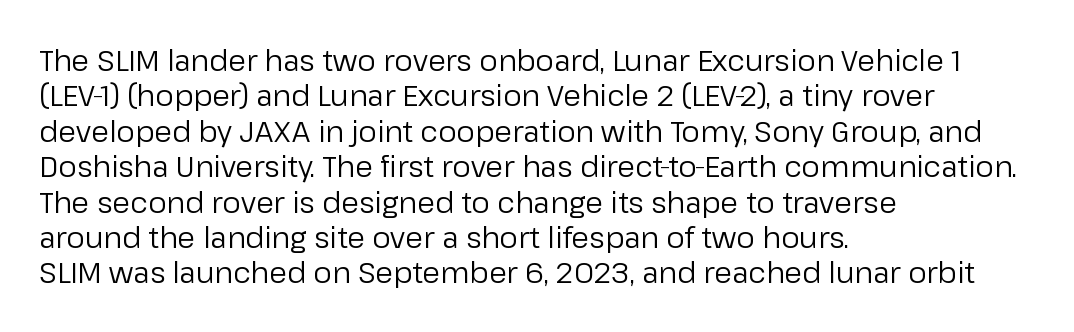
{"serif": "no", "italic": "no", "bold": "no", "weight": "regular", "width": "normal", "stroke_contrast": "low", "x_height": "medium", "monospaced": "no", "underline": "no", "align": "left", "line_spacing_ratio": 1.22, "letter_spacing": "normal", "letter_spacing_em": 0.0, "glyph_px": 29}
